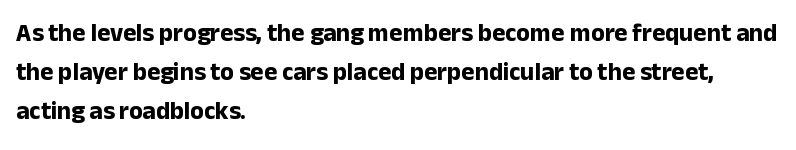
There is no visible air inserted between adjacent glyphs. This sample is left-justified, so line endings fall wherever the words run out. Normally led — the rows are evenly, conventionally spaced. The lettering holds an erect, upright posture throughout.
